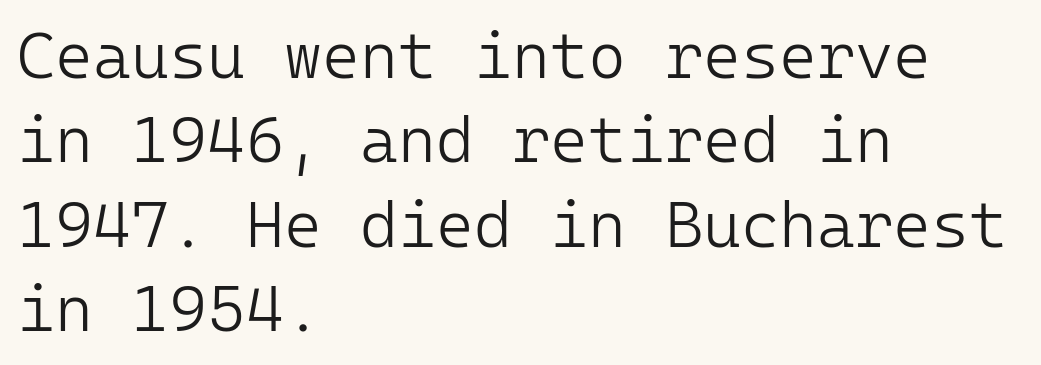
Q: Is the text bold? A: No.
Q: Is the text italic (slanted)? A: No, it is upright.
Q: Is the typeface a serif or a sans-serif typeface? A: Sans-serif.
Q: Is the text underlined? A: No.
Q: How is the paragraph aligned? A: Left-aligned.
Q: Is the spacing between letters normal or unusually wide? A: Normal.
Q: Is the spacing between lines tight, normal or loose? A: Normal.
Q: Width (condensed, normal, or wide)? A: Normal.
Q: Stroke contrast? A: Low.
Q: x-height? A: Medium.
Q: Monospaced? A: Yes.
